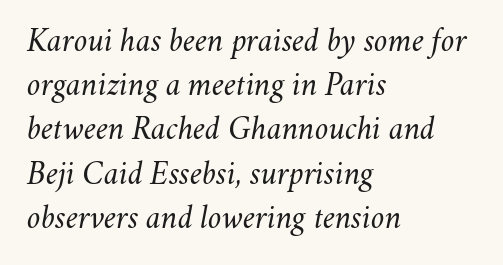
Q: Is the text bold? A: No.
Q: Is the text italic (slanted)? A: Yes, it leans right by about 11 degrees.
Q: Is the text underlined? A: No.
Q: How is the paragraph aligned? A: Left-aligned.
Q: Is the spacing between letters normal or unusually wide? A: Normal.
Q: Is the spacing between lines tight, normal or loose? A: Normal.
Q: Width (condensed, normal, or wide)? A: Normal.
Q: Stroke contrast? A: Medium.
Q: x-height? A: Small.
Q: Monospaced? A: No.
